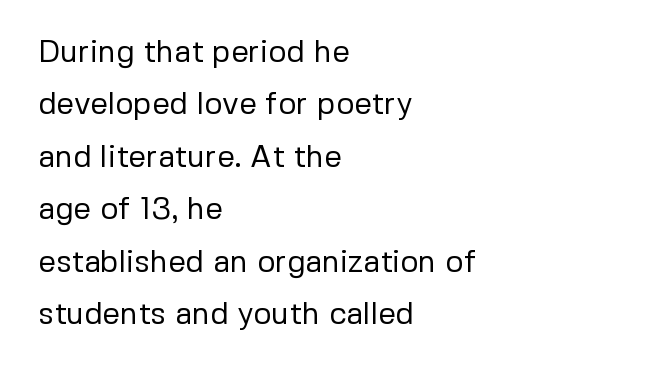
The cut favours lightness, reaching ordinary text weight at its darkest. The type family on display is of the sans-serif kind. The words here are not underlined. The rendering uses natural spacing where letterforms have individual widths. You could call the tracking neutral — neither tight nor loose. The rendering uses a moderate line-height, typical for paragraphs.
